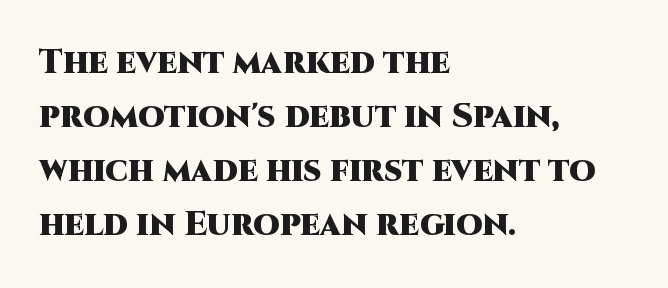
{"serif": "no", "italic": "no", "bold": "yes", "weight": "heavy", "width": "normal", "stroke_contrast": "high", "x_height": "large", "monospaced": "no", "underline": "no", "align": "left", "line_spacing": "normal", "line_spacing_ratio": 1.59, "letter_spacing": "normal", "letter_spacing_em": 0.0, "glyph_px": 34}
